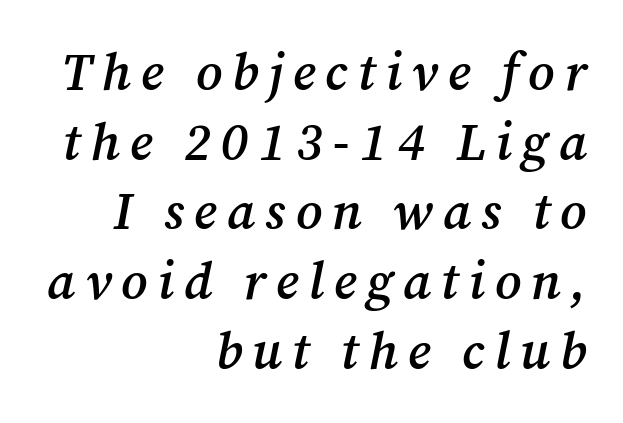
Q: Is the text bold? A: Semi-bold.
Q: Is the text italic (slanted)? A: Yes, it leans right by about 12 degrees.
Q: Is the typeface a serif or a sans-serif typeface? A: Serif.
Q: Is the text underlined? A: No.
Q: How is the paragraph aligned? A: Right-aligned.
Q: Is the spacing between lines tight, normal or loose? A: Normal.
Q: Width (condensed, normal, or wide)? A: Normal.
Q: Stroke contrast? A: Medium.
Q: x-height? A: Medium.
Q: Monospaced? A: No.
